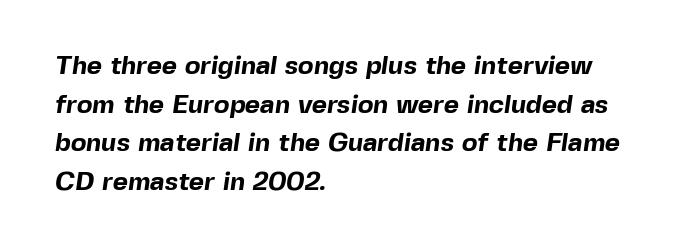
Q: Is the text bold? A: Yes.
Q: Is the text underlined? A: No.
Q: How is the paragraph aligned? A: Left-aligned.
Q: Is the spacing between letters normal or unusually wide? A: Normal.
Q: Is the spacing between lines tight, normal or loose? A: Normal.
